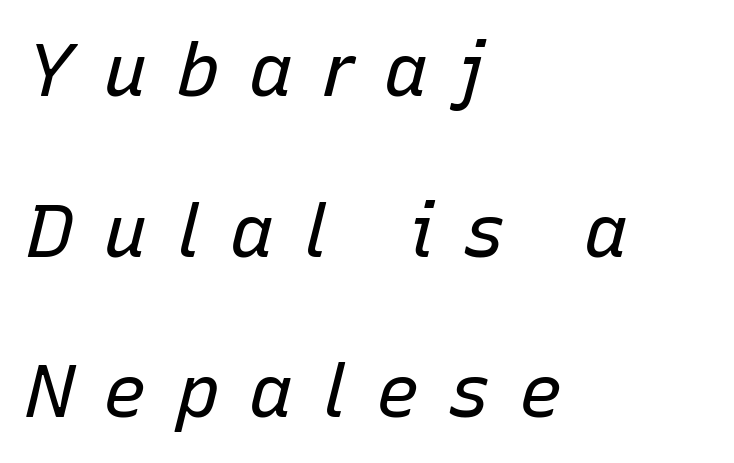
The image shows 73 px regular-weight type, italic (leaning right); set left-aligned, loose line spacing (2.2x), unusually wide letter spacing (+0.4 em), not underlined; low stroke contrast and a medium x-height.
